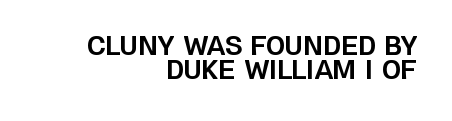
{"italic": "no", "bold": "yes", "underline": "no", "align": "right", "line_spacing": "tight", "line_spacing_ratio": 0.97, "letter_spacing": "normal", "letter_spacing_em": 0.0, "glyph_px": 25}
